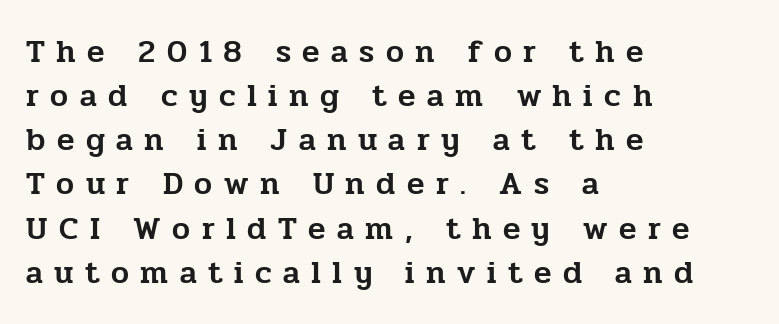
{"serif": "yes", "italic": "no", "width": "normal", "stroke_contrast": "low", "x_height": "medium", "monospaced": "no", "underline": "no", "align": "left", "line_spacing": "normal", "line_spacing_ratio": 1.38, "letter_spacing": "wide", "letter_spacing_em": 0.36, "glyph_px": 32}
